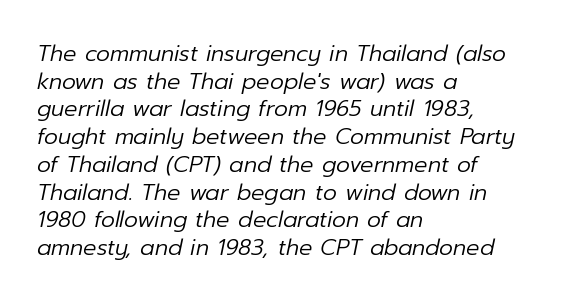
The image shows 22 px text type, italic (leaning right); set left-aligned, normal line spacing (1.26x), normal letter spacing, not underlined.
